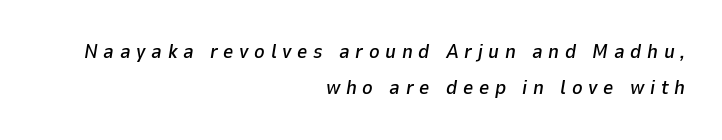
Q: Is the text italic (slanted)? A: Yes, it leans right by about 9 degrees.
Q: Is the text underlined? A: No.
Q: How is the paragraph aligned? A: Right-aligned.
Q: Is the spacing between letters normal or unusually wide? A: Unusually wide.
